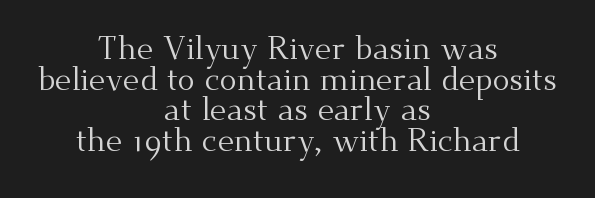
The image shows 32 px regular-weight serif type, upright; set centered, tight line spacing (0.96x), normal letter spacing, not underlined; medium stroke contrast and a small x-height.
